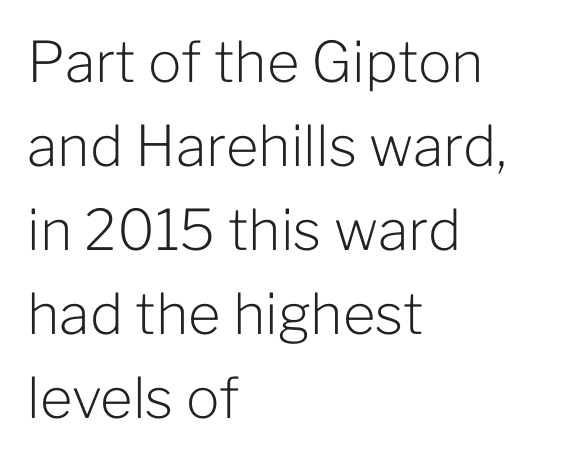
{"serif": "no", "italic": "no", "bold": "no", "weight": "light", "width": "normal", "stroke_contrast": "low", "x_height": "medium", "monospaced": "no", "underline": "no", "align": "left", "line_spacing": "normal", "line_spacing_ratio": 1.5, "letter_spacing": "normal", "letter_spacing_em": 0.0, "glyph_px": 56}
